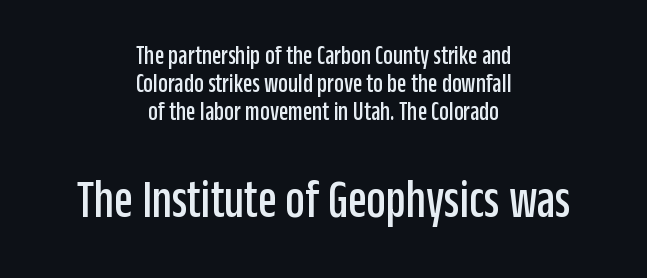
Letter spacing: default. Top chunk: small. Bottom chunk: large. Leading is clearly below the norm, producing a dense column. Compared with a flush-left layout, this one balances lines on the center instead. Unlike italic type, these characters show no tilt at all. Letters rest on an invisible, unmarked baseline.
